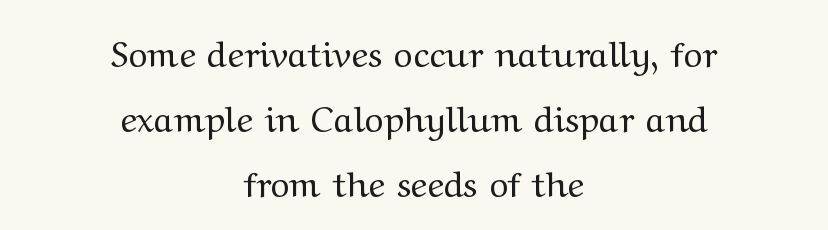
{"serif": "yes", "italic": "no", "bold": "no", "weight": "regular", "width": "wide", "stroke_contrast": "medium", "x_height": "medium", "monospaced": "no", "underline": "no", "align": "center", "line_spacing_ratio": 1.81, "letter_spacing": "normal", "letter_spacing_em": 0.0, "glyph_px": 36}
